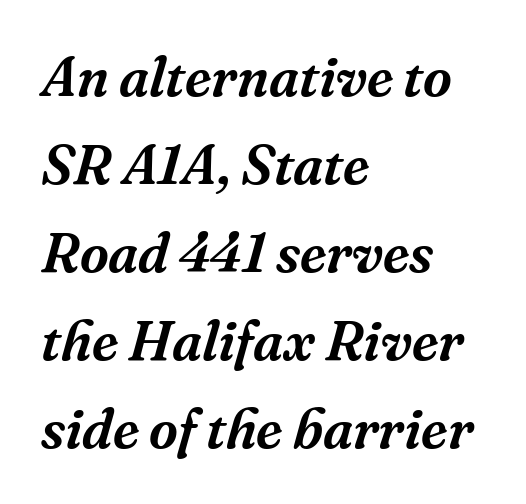
{"serif": "yes", "italic": "yes", "lean": "right", "slant_degrees": 16, "width": "normal", "stroke_contrast": "medium", "x_height": "medium", "monospaced": "no", "underline": "no", "align": "left", "line_spacing": "normal", "line_spacing_ratio": 1.57, "letter_spacing": "normal", "letter_spacing_em": 0.0, "glyph_px": 56}
